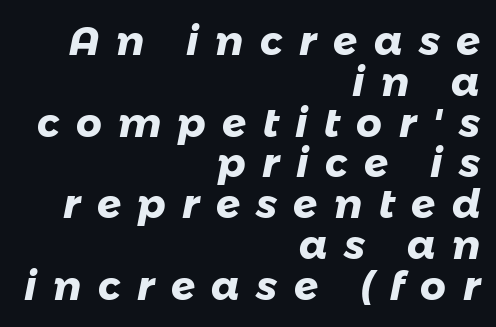
Lines of text with bare space underneath. Here the designer chose a conventional face with non-uniform glyph widths. Visually the block forms a straight wall on the right and a jagged coastline on the left. I'd describe the lettering as bold — thick and assertive.
